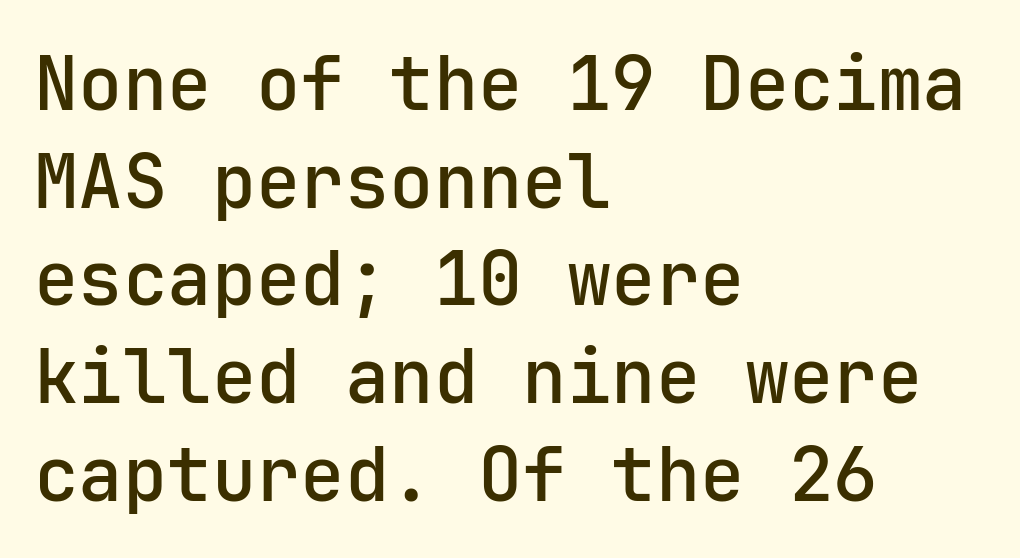
The gaps between neighbouring characters are ordinary and unremarkable. Summary of vertical rhythm: regular, with standard interline spacing. The letters stand straight up with perfectly vertical stems. The lines are quadded left. Nope, no serifs anywhere on these letters. Spacing verdict: monospaced, one width for all characters.
